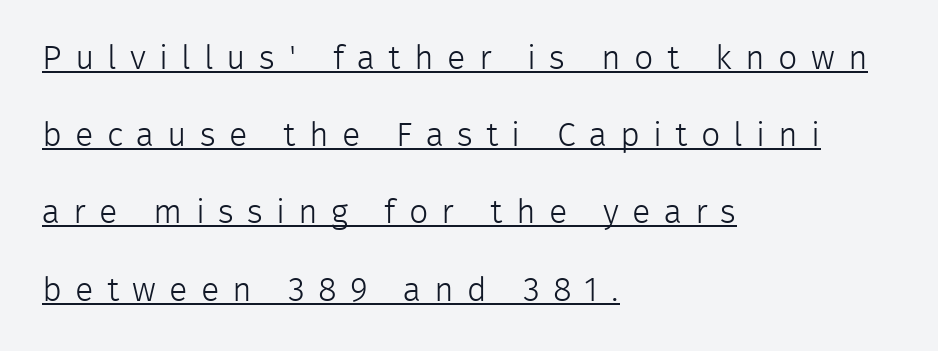
{"serif": "no", "italic": "no", "bold": "no", "weight": "light", "width": "normal", "stroke_contrast": "low", "x_height": "medium", "monospaced": "no", "underline": "yes", "align": "left", "line_spacing": "loose", "line_spacing_ratio": 2.27, "letter_spacing": "wide", "letter_spacing_em": 0.39, "glyph_px": 34}
